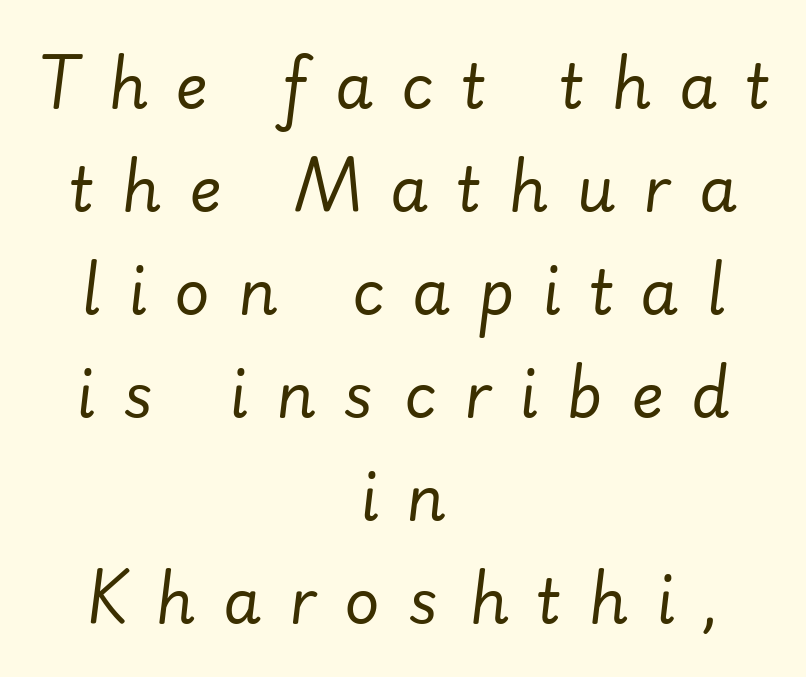
{"italic": "yes", "lean": "right", "slant_degrees": 7, "bold": "no", "weight": "regular", "width": "normal", "stroke_contrast": "low", "x_height": "small", "monospaced": "no", "underline": "no", "align": "center", "line_spacing": "normal", "line_spacing_ratio": 1.69, "letter_spacing": "wide", "letter_spacing_em": 0.46, "glyph_px": 61}
